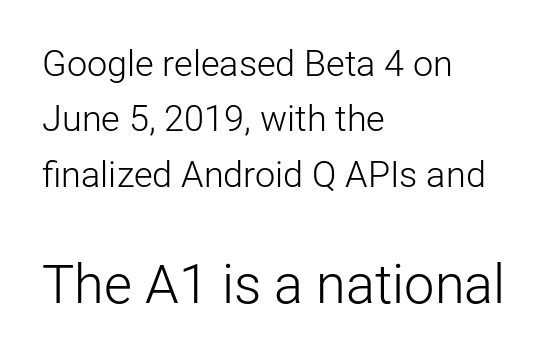
Q: Is the text bold? A: No.
Q: Is the text italic (slanted)? A: No, it is upright.
Q: Is the typeface a serif or a sans-serif typeface? A: Sans-serif.
Q: Is the text underlined? A: No.
Q: How is the paragraph aligned? A: Left-aligned.
Q: Is the spacing between letters normal or unusually wide? A: Normal.
Q: Is the spacing between lines tight, normal or loose? A: Normal.
Q: Which block of text is set in a larger size, the first (top) or the second (bottom)? A: The second (bottom) one.
Q: Width (condensed, normal, or wide)? A: Normal.
Q: Stroke contrast? A: Low.
Q: x-height? A: Medium.
Q: Monospaced? A: No.
